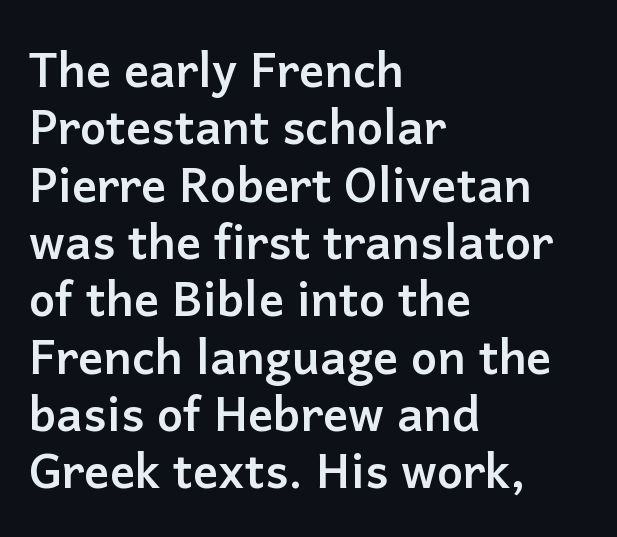
Has an underline been added? It has not. Think of a printed novel: that variable character pitch is what you see here. When letters stand straight like this, we call the style roman or upright. The typesetter chose a ragged-right arrangement here. The tracking reads as untouched default to a designer's eye. Grotesque or geometric, the face here clearly has no serifs.
